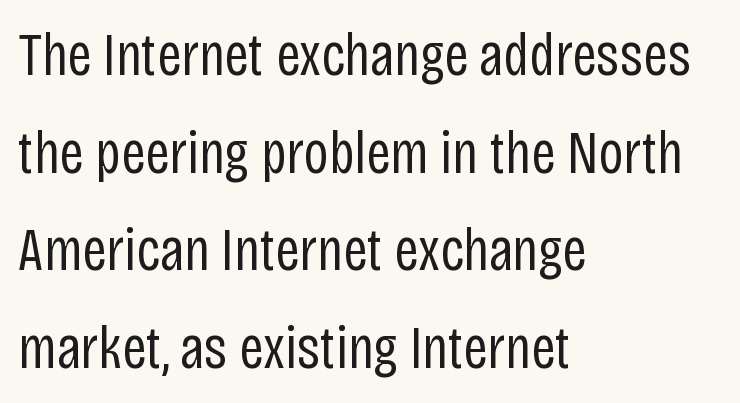
The zone under the glyphs is completely vacant. Do the letters lean? They stand straight. The rendering keeps characters at their native spacing. Each letter keeps its own natural width here, so spacing adapts to shape.
